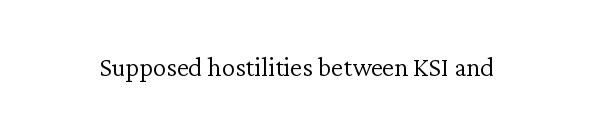
Has an underline been added? It has not. The type is set solid horizontally, with unmodified tracking. The characters are drawn with everyday or finer stroke widths. Every character sits straight up, as roman type does.
